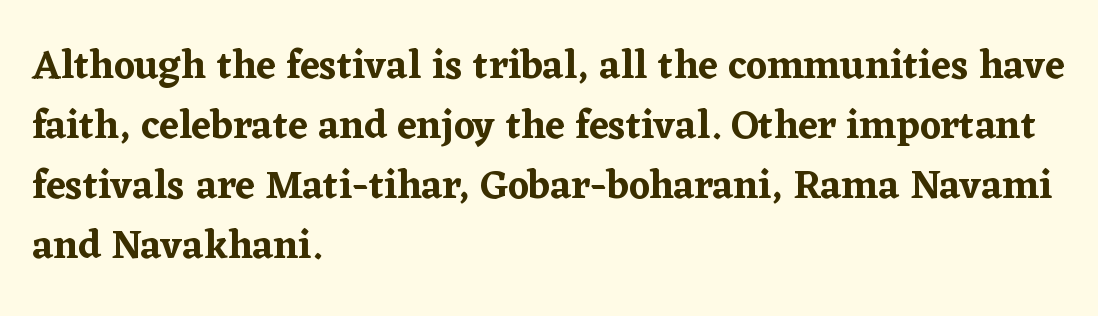
{"serif": "yes", "italic": "no", "width": "normal", "stroke_contrast": "low", "x_height": "medium", "monospaced": "no", "underline": "no", "align": "left", "line_spacing": "normal", "line_spacing_ratio": 1.5, "letter_spacing": "normal", "letter_spacing_em": 0.0, "glyph_px": 40}
